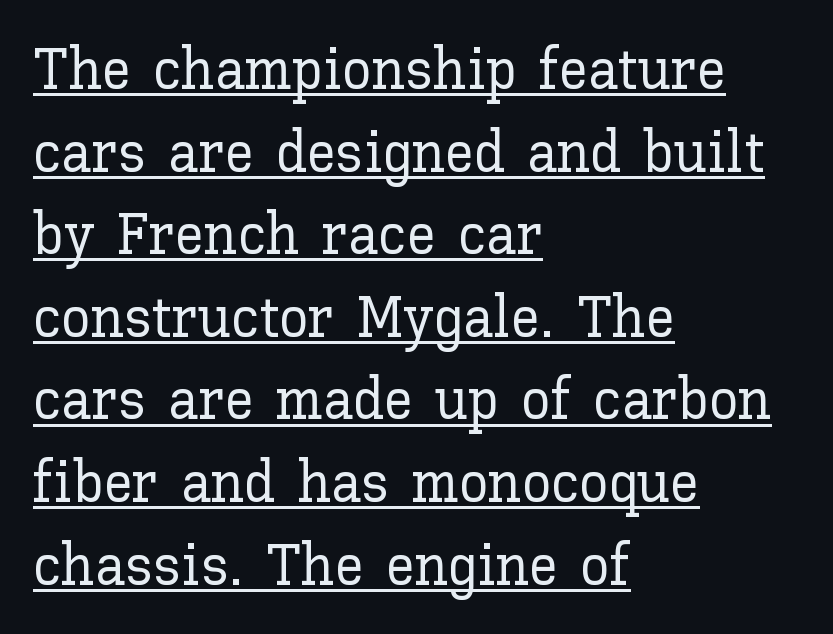
Q: Is the text italic (slanted)? A: No, it is upright.
Q: Is the text underlined? A: Yes.
Q: How is the paragraph aligned? A: Left-aligned.
Q: Is the spacing between letters normal or unusually wide? A: Normal.
Q: Is the spacing between lines tight, normal or loose? A: Normal.
Q: Width (condensed, normal, or wide)? A: Normal.
Q: Stroke contrast? A: Low.
Q: x-height? A: Medium.
Q: Monospaced? A: No.
